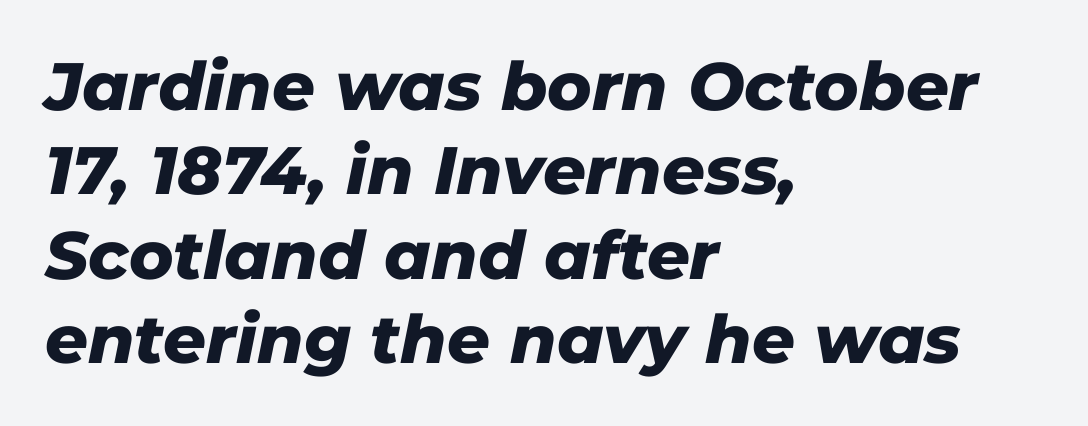
Q: Is the text bold? A: Yes.
Q: Is the text italic (slanted)? A: Yes, it leans right by about 11 degrees.
Q: Is the text underlined? A: No.
Q: How is the paragraph aligned? A: Left-aligned.
Q: Is the spacing between letters normal or unusually wide? A: Normal.
Q: Is the spacing between lines tight, normal or loose? A: Normal.
Q: Width (condensed, normal, or wide)? A: Normal.
Q: Stroke contrast? A: Low.
Q: x-height? A: Medium.
Q: Monospaced? A: No.
